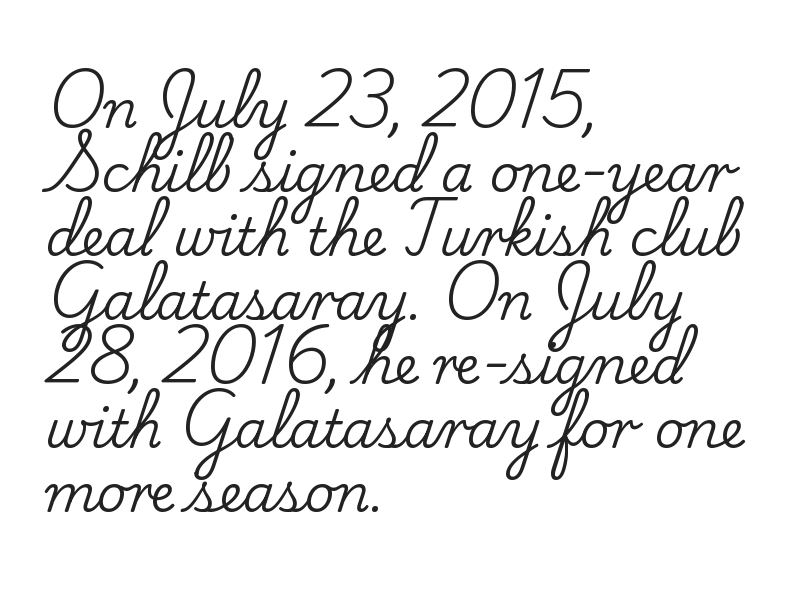
Beneath every word, the page is bare. Nothing unusual about the tracking: characters are spaced as the font intends. Regarding serifs, this sample has them.
